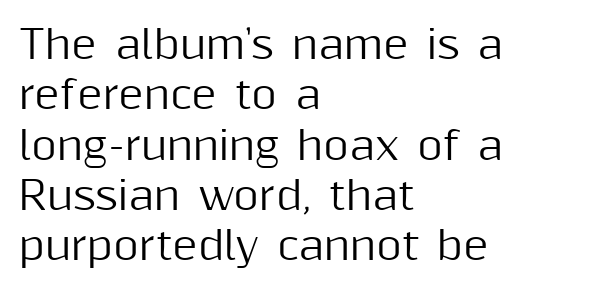
Q: Is the text italic (slanted)? A: No, it is upright.
Q: Is the typeface a serif or a sans-serif typeface? A: Sans-serif.
Q: Is the text underlined? A: No.
Q: How is the paragraph aligned? A: Left-aligned.
Q: Is the spacing between letters normal or unusually wide? A: Normal.
Q: Is the spacing between lines tight, normal or loose? A: Normal.
Q: Width (condensed, normal, or wide)? A: Normal.
Q: Stroke contrast? A: Medium.
Q: x-height? A: Medium.
Q: Monospaced? A: No.
